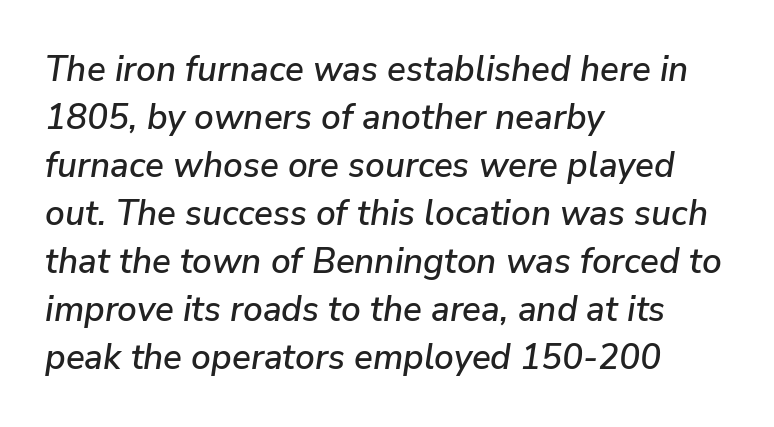
The image shows 35 px text type, italic (leaning right); set left-aligned, normal line spacing (1.37x), normal letter spacing, not underlined; low stroke contrast and a medium x-height.
